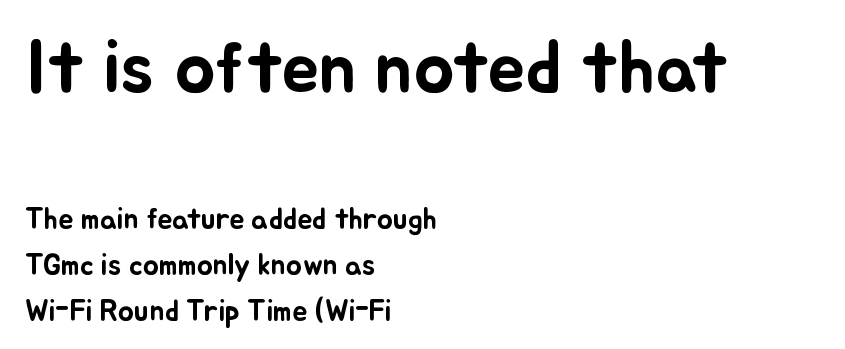
Notice how the passage keeps a crisp vertical edge on the left only. The rendering uses natural spacing where letterforms have individual widths. Characters follow at the spacing the type designer built in. The space directly below the letters is spotless. How would I describe the line gaps? Plain and ordinary. If you drew a line through each stem, it would be perfectly vertical.
